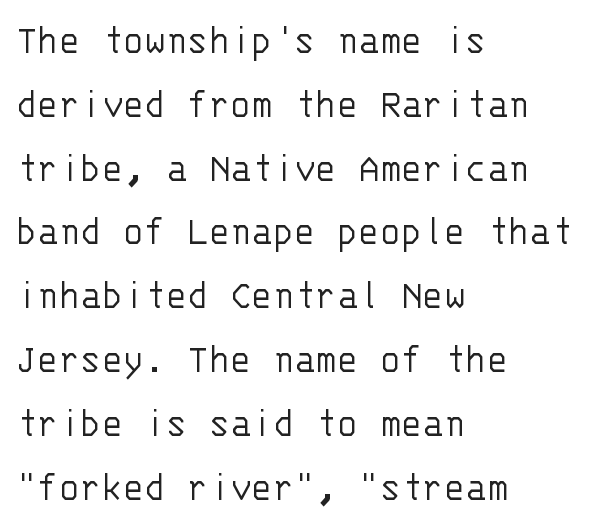
Q: Is the text bold? A: No.
Q: Is the text italic (slanted)? A: No, it is upright.
Q: Is the typeface a serif or a sans-serif typeface? A: Sans-serif.
Q: Is the text underlined? A: No.
Q: How is the paragraph aligned? A: Left-aligned.
Q: Is the spacing between letters normal or unusually wide? A: Normal.
Q: Is the spacing between lines tight, normal or loose? A: Normal.
Q: Width (condensed, normal, or wide)? A: Normal.
Q: Stroke contrast? A: Low.
Q: x-height? A: Large.
Q: Monospaced? A: Yes.
